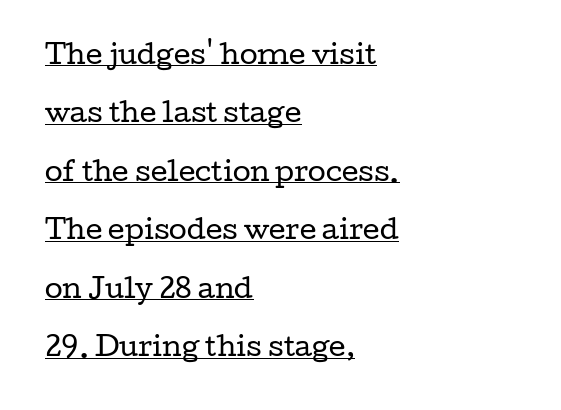
Q: Is the text bold? A: No.
Q: Is the text italic (slanted)? A: No, it is upright.
Q: Is the text underlined? A: Yes.
Q: How is the paragraph aligned? A: Left-aligned.
Q: Is the spacing between letters normal or unusually wide? A: Normal.
Q: Is the spacing between lines tight, normal or loose? A: Loose.
